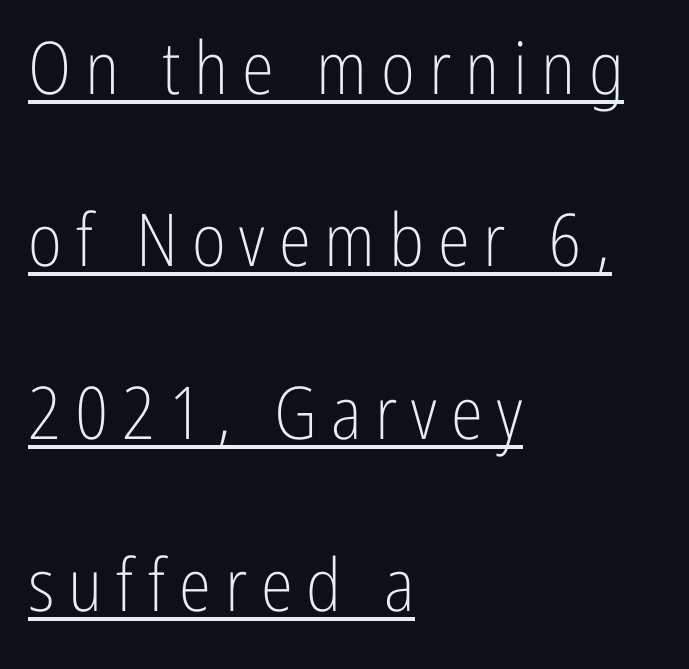
The image shows 73 px light, condensed sans-serif type, upright; set left-aligned, loose line spacing (2.36x), underlined; low stroke contrast and a medium x-height.
